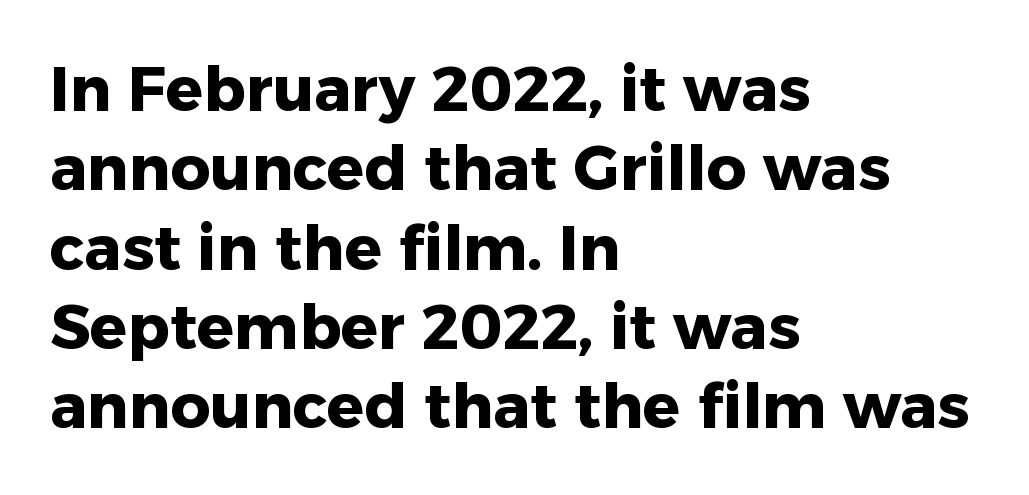
The image shows 62 px heavy sans-serif type, upright; set left-aligned, normal line spacing (1.28x), normal letter spacing, not underlined; low stroke contrast and a medium x-height.
